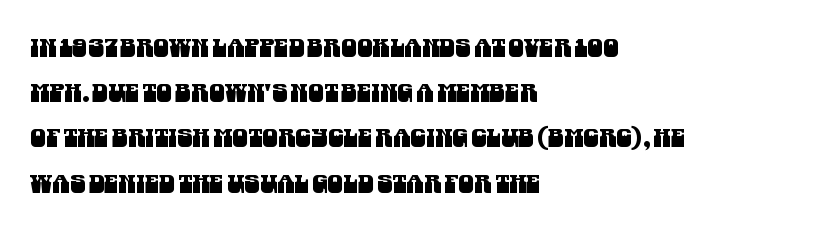
The image shows 25 px text type; set left-aligned, line spacing 1.81x, normal letter spacing, not underlined.
